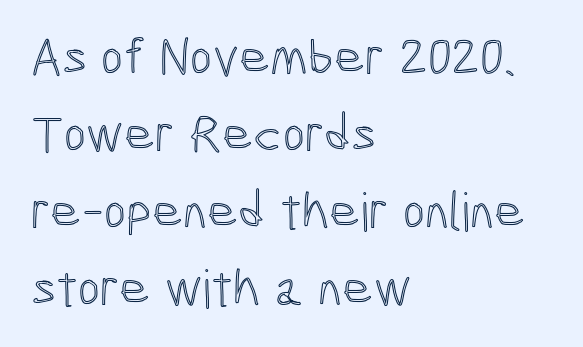
The image shows 53 px condensed type, upright; set left-aligned, normal line spacing (1.45x), normal letter spacing, not underlined; a medium x-height.
